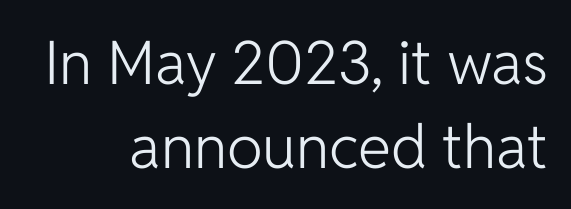
{"serif": "no", "italic": "no", "bold": "no", "weight": "light", "width": "normal", "stroke_contrast": "low", "x_height": "medium", "monospaced": "no", "underline": "no", "align": "right", "line_spacing": "normal", "line_spacing_ratio": 1.4, "letter_spacing": "normal", "letter_spacing_em": 0.0, "glyph_px": 60}
